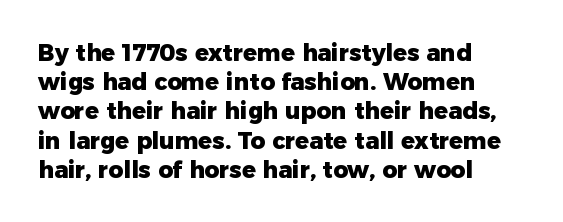
Q: Is the text bold? A: Yes.
Q: Is the text italic (slanted)? A: No, it is upright.
Q: Is the text underlined? A: No.
Q: How is the paragraph aligned? A: Left-aligned.
Q: Is the spacing between letters normal or unusually wide? A: Normal.
Q: Is the spacing between lines tight, normal or loose? A: Normal.
